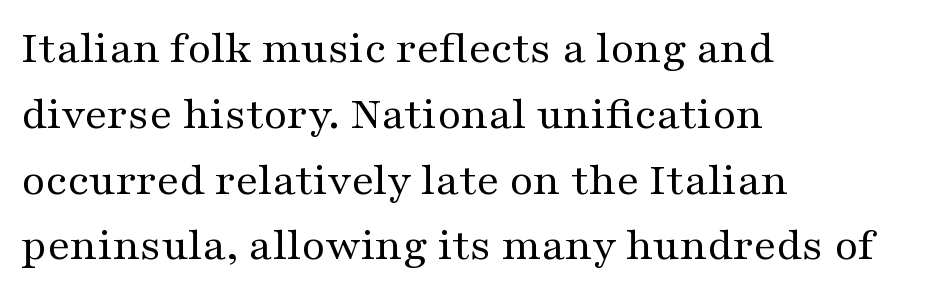
The image shows 46 px regular-weight, wide serif type, upright; set left-aligned, normal line spacing (1.43x), normal letter spacing, not underlined; medium stroke contrast and a medium x-height.
